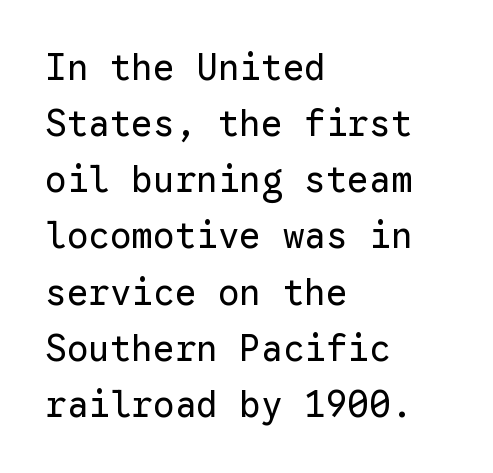
Q: Is the text bold? A: No.
Q: Is the text italic (slanted)? A: No, it is upright.
Q: Is the typeface a serif or a sans-serif typeface? A: Sans-serif.
Q: Is the text underlined? A: No.
Q: How is the paragraph aligned? A: Left-aligned.
Q: Is the spacing between letters normal or unusually wide? A: Normal.
Q: Is the spacing between lines tight, normal or loose? A: Normal.
Q: Width (condensed, normal, or wide)? A: Normal.
Q: Stroke contrast? A: Low.
Q: x-height? A: Medium.
Q: Monospaced? A: Yes.
